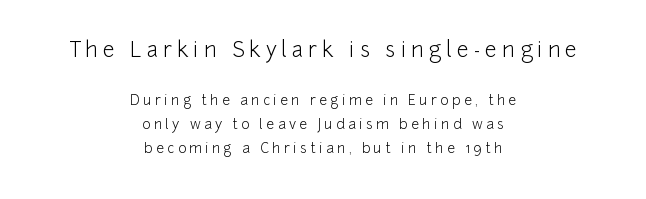
The image shows 21 px text type, upright; set centered, line spacing 1.72x, unusually wide letter spacing (+0.24 em), not underlined; the first (top) block is 1.5x larger.
